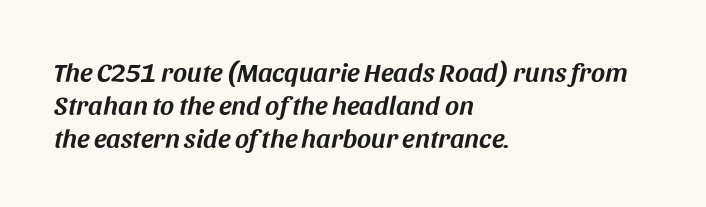
Q: Is the text italic (slanted)? A: Yes, it leans right by about 11 degrees.
Q: Is the text underlined? A: No.
Q: How is the paragraph aligned? A: Left-aligned.
Q: Is the spacing between letters normal or unusually wide? A: Normal.
